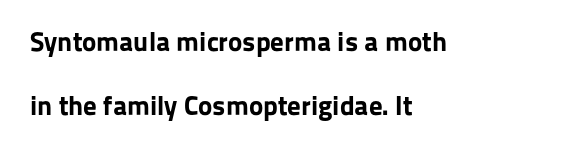
{"italic": "no", "bold": "yes", "underline": "no", "align": "left", "line_spacing": "loose", "line_spacing_ratio": 2.36, "letter_spacing": "normal", "letter_spacing_em": 0.0, "glyph_px": 27}
